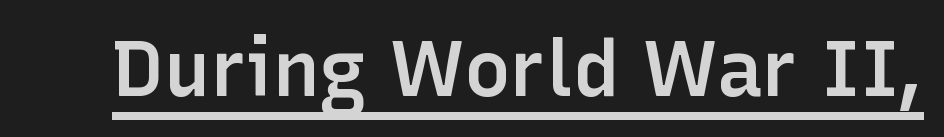
Q: Is the text bold? A: Semi-bold.
Q: Is the text italic (slanted)? A: No, it is upright.
Q: Is the typeface a serif or a sans-serif typeface? A: Sans-serif.
Q: Is the text underlined? A: Yes.
Q: Is the spacing between letters normal or unusually wide? A: Normal.
Q: Width (condensed, normal, or wide)? A: Normal.
Q: Stroke contrast? A: Low.
Q: x-height? A: Medium.
Q: Monospaced? A: No.
